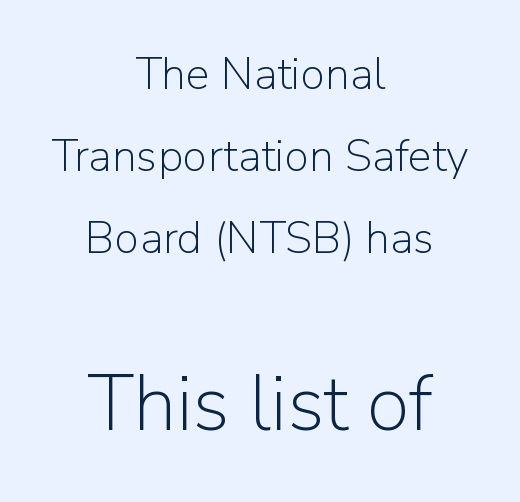
{"serif": "no", "italic": "no", "bold": "no", "weight": "light", "width": "normal", "stroke_contrast": "low", "x_height": "medium", "monospaced": "no", "underline": "no", "align": "center", "line_spacing_ratio": 1.82, "letter_spacing": "normal", "letter_spacing_em": 0.0, "larger_block": "second", "size_ratio": 1.73, "glyph_px": 78}
